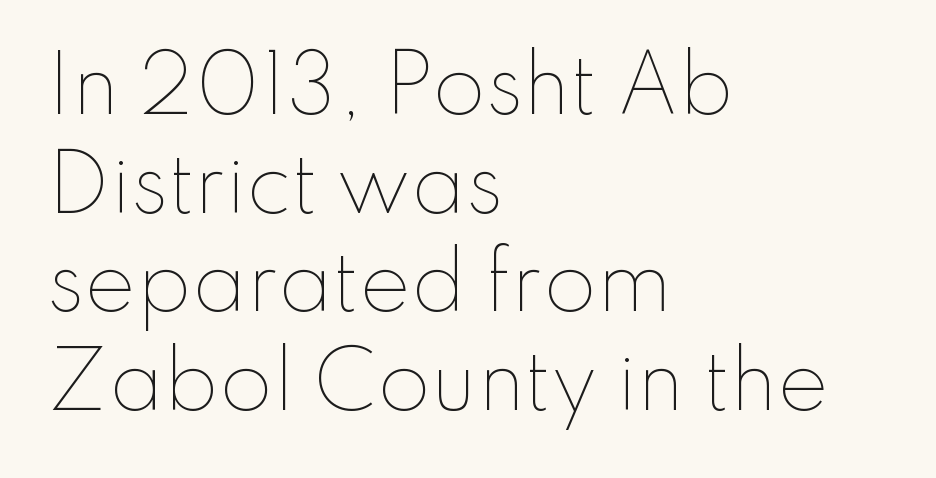
The image shows 77 px thin type, upright; set left-aligned, normal line spacing (1.28x), normal letter spacing, not underlined; low stroke contrast and a small x-height.
